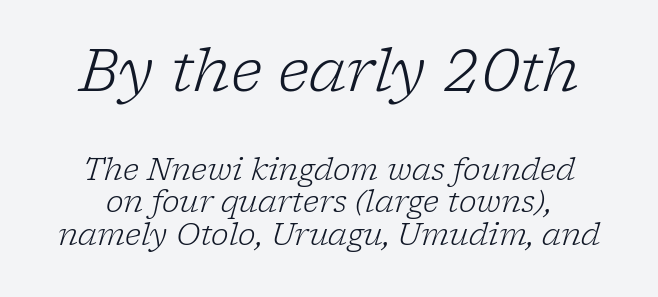
Q: Is the text bold? A: No.
Q: Is the text italic (slanted)? A: Yes, it leans right by about 17 degrees.
Q: Is the typeface a serif or a sans-serif typeface? A: Serif.
Q: Is the text underlined? A: No.
Q: Is the spacing between letters normal or unusually wide? A: Normal.
Q: Is the spacing between lines tight, normal or loose? A: Tight.
Q: Which block of text is set in a larger size, the first (top) or the second (bottom)? A: The first (top) one.
Q: Width (condensed, normal, or wide)? A: Normal.
Q: Stroke contrast? A: Low.
Q: x-height? A: Medium.
Q: Monospaced? A: No.
